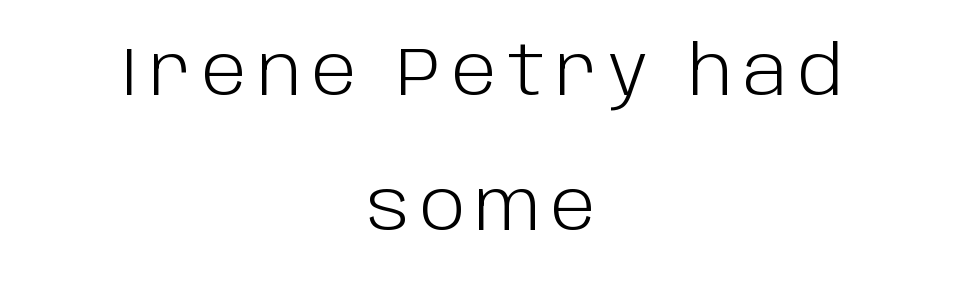
{"serif": "no", "italic": "no", "bold": "no", "weight": "light", "width": "normal", "stroke_contrast": "low", "x_height": "large", "monospaced": "no", "underline": "no", "align": "center", "line_spacing": "loose", "line_spacing_ratio": 1.99, "glyph_px": 68}
